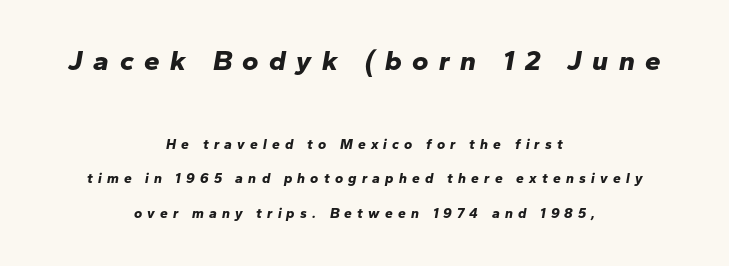
{"italic": "yes", "lean": "right", "slant_degrees": 10, "bold": "yes", "weight": "bold", "width": "normal", "stroke_contrast": "low", "x_height": "medium", "monospaced": "no", "underline": "no", "align": "center", "line_spacing": "loose", "line_spacing_ratio": 2.47, "letter_spacing": "wide", "letter_spacing_em": 0.37, "larger_block": "first", "size_ratio": 2.0, "glyph_px": 28}
